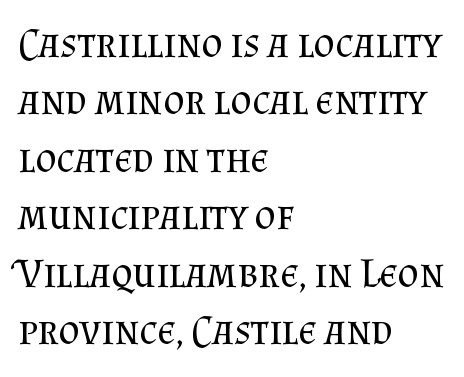
{"serif": "yes", "italic": "no", "bold": "no", "weight": "regular", "width": "normal", "stroke_contrast": "medium", "x_height": "small", "monospaced": "no", "underline": "no", "align": "left", "line_spacing": "normal", "line_spacing_ratio": 1.4, "letter_spacing": "normal", "letter_spacing_em": 0.0, "glyph_px": 41}
